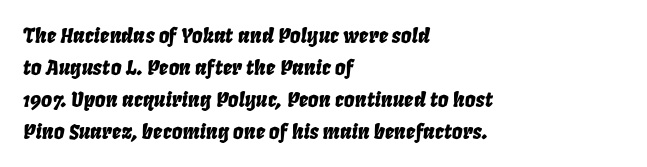
Q: Is the text italic (slanted)? A: Yes, it leans right by about 8 degrees.
Q: Is the text underlined? A: No.
Q: How is the paragraph aligned? A: Left-aligned.
Q: Is the spacing between letters normal or unusually wide? A: Normal.
Q: Is the spacing between lines tight, normal or loose? A: Normal.
